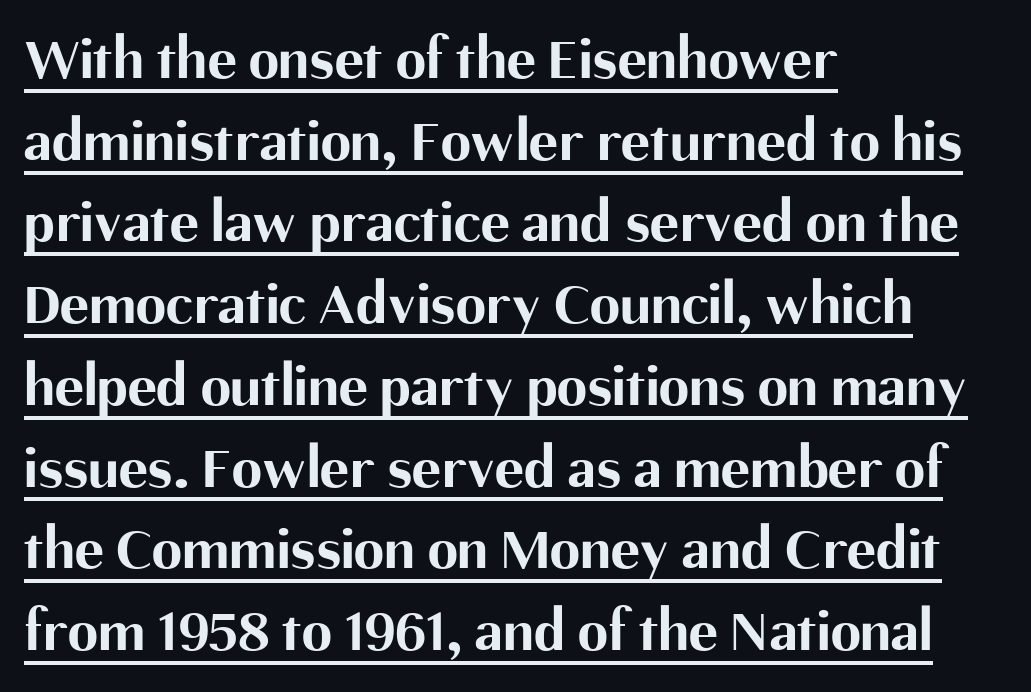
{"serif": "no", "italic": "no", "bold": "yes", "weight": "bold", "width": "normal", "stroke_contrast": "medium", "x_height": "medium", "monospaced": "no", "underline": "yes", "align": "left", "line_spacing": "normal", "line_spacing_ratio": 1.34, "letter_spacing": "normal", "letter_spacing_em": 0.0, "glyph_px": 61}
